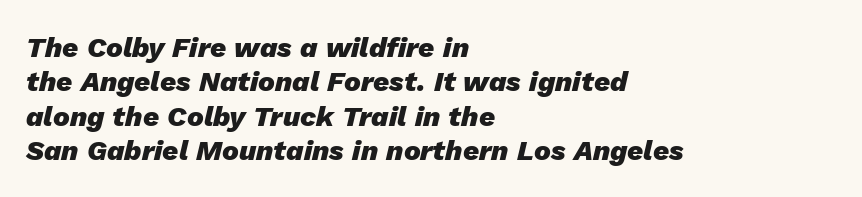
Q: Is the text bold? A: Yes.
Q: Is the text italic (slanted)? A: Yes, it leans right by about 13 degrees.
Q: Is the text underlined? A: No.
Q: How is the paragraph aligned? A: Left-aligned.
Q: Is the spacing between letters normal or unusually wide? A: Normal.
Q: Width (condensed, normal, or wide)? A: Normal.
Q: Stroke contrast? A: Low.
Q: x-height? A: Medium.
Q: Monospaced? A: No.
